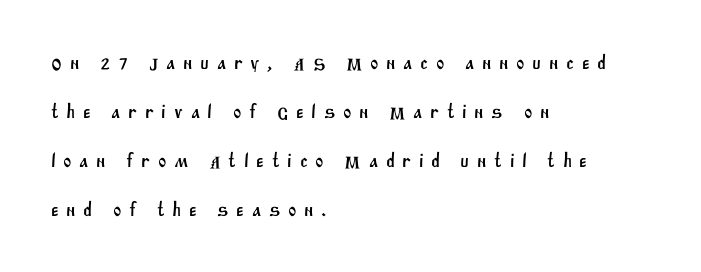
The image shows 20 px text type; set left-aligned, loose line spacing (2.45x), unusually wide letter spacing (+0.38 em), not underlined.
